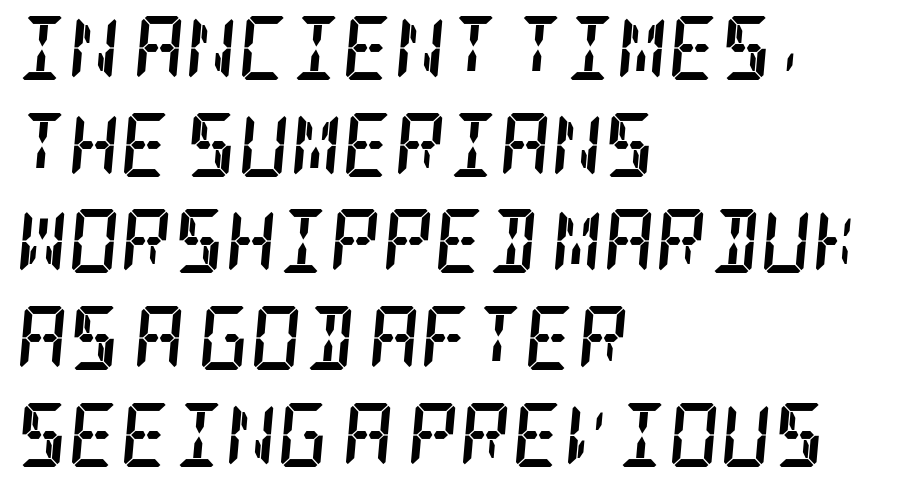
Type style note: has serifs. Summary of vertical rhythm: regular, with standard interline spacing. The passage shown is emphatically bold. Designer's note — italics engaged.
